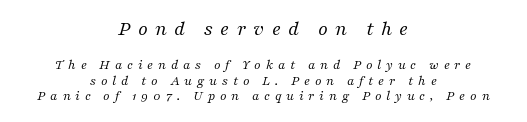
The image shows 21 px text type, italic (leaning right); set centered, tight line spacing (1.11x), unusually wide letter spacing (+0.34 em), not underlined; the first (top) block is 1.5x larger.
